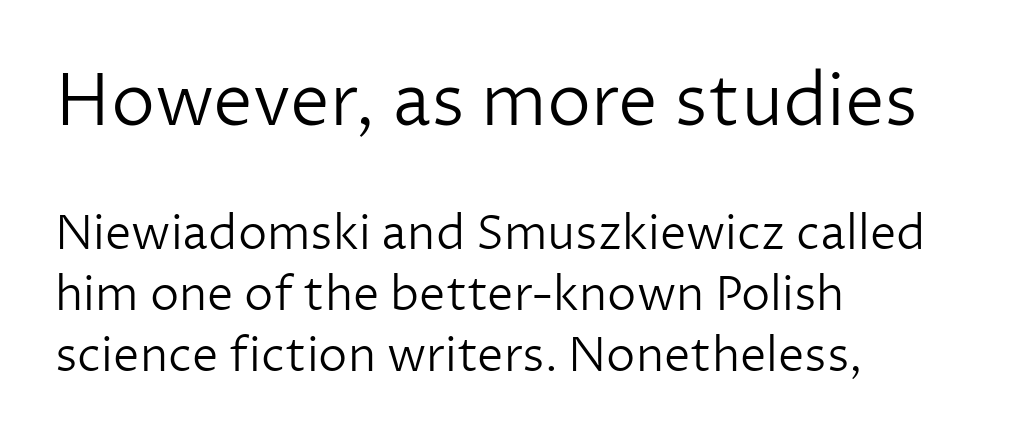
The passage shown is not bold in any degree. Vertically, the passage feels balanced, rows spaced as you'd expect. This sample has the flowing, uneven cadence of proportional lettering. Unlike a traditional serif, this face leaves its strokes unadorned. Whoever set this made the first block the dominant, larger element. There is no visible air inserted between adjacent glyphs.
